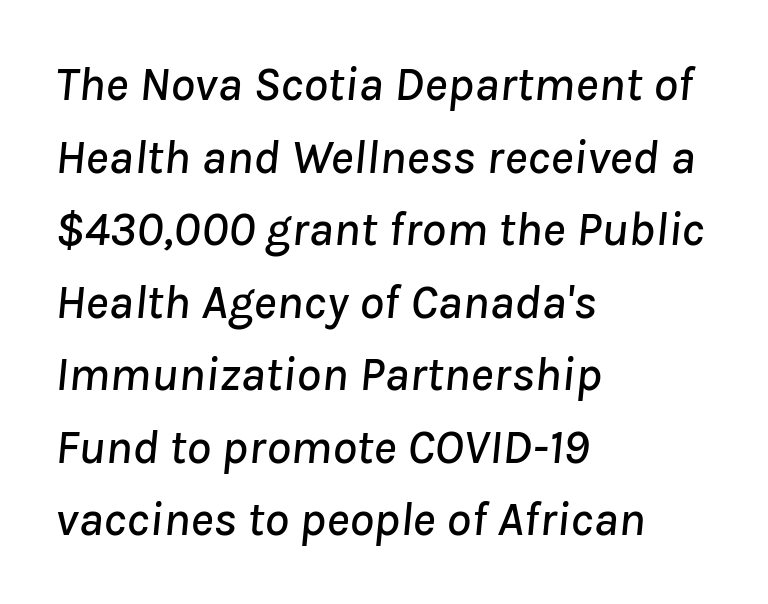
Note the varied advance widths — an 'i' is clearly narrower than an 'm'. Designer's note — italics engaged. Layout note: lines flush left. Nothing unusual about the tracking: characters are spaced as the font intends.
